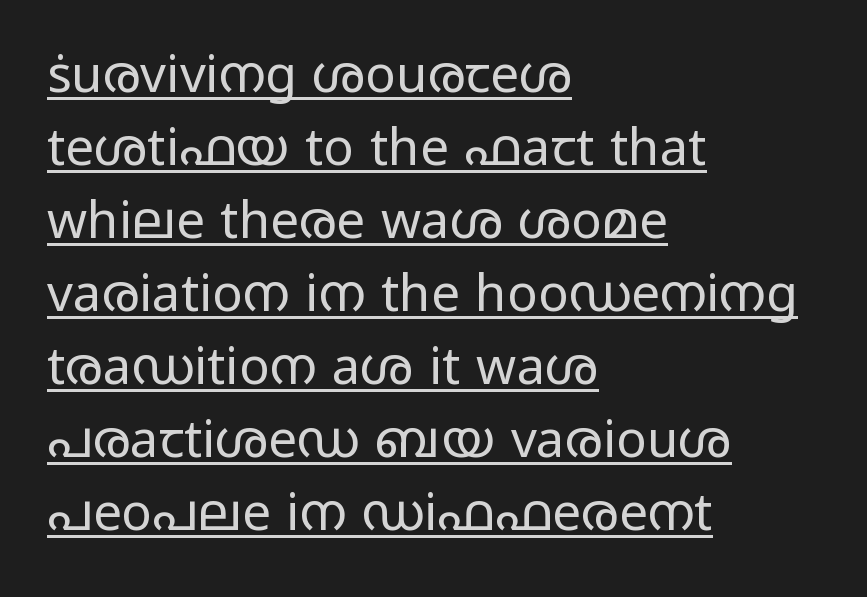
The image shows 51 px regular-weight, wide sans-serif type, upright; set left-aligned, normal line spacing (1.43x), normal letter spacing, underlined; low stroke contrast and a medium x-height.
